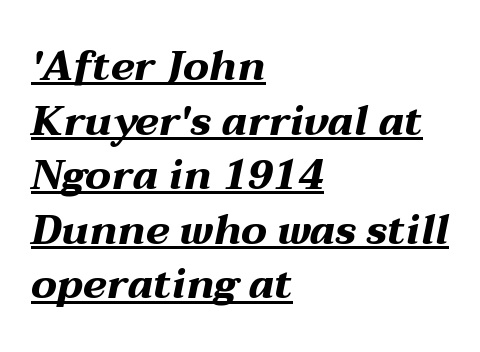
The lines in this sample share a left origin and differ only in where they stop. How would I describe the line gaps? Plain and ordinary. I'd describe the lettering as bold — thick and assertive. Proportional: the letters do not fall into vertical columns. These characters rest on top of a visible drawn line.
